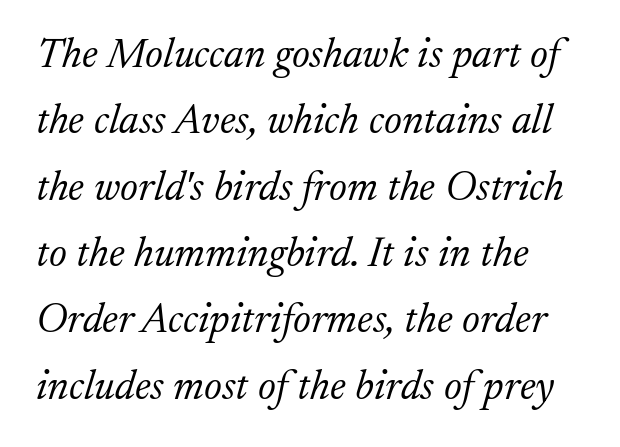
{"serif": "yes", "italic": "yes", "lean": "right", "slant_degrees": 17, "bold": "no", "weight": "light", "width": "normal", "stroke_contrast": "low", "x_height": "medium", "monospaced": "no", "underline": "no", "align": "left", "line_spacing": "normal", "line_spacing_ratio": 1.58, "letter_spacing": "normal", "letter_spacing_em": 0.0, "glyph_px": 42}
